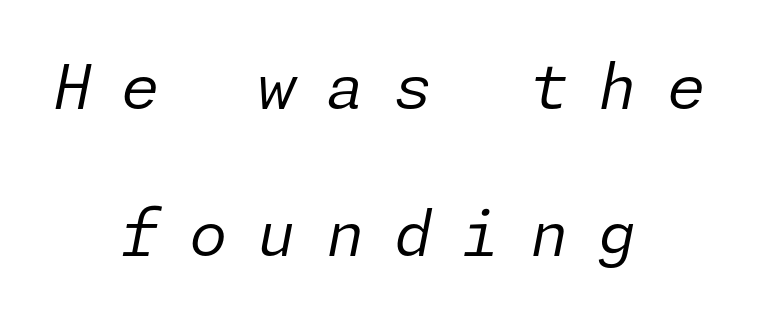
The weight tops out at a normal text grade. In terms of posture, this sample is oblique. Underlining? Definitely not there. Line spacing here is loose. Someone cranked the tracking dial way up on this one. Does the copy run flush right? No — it is centered line by line.
